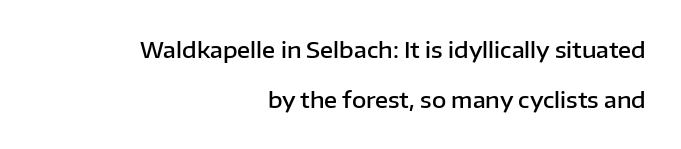
Reading down the block, your eye finds every line finishing at a fixed right position. Underline: absent. Quick note: interline space is abundant. Every character sits straight up, as roman type does.
